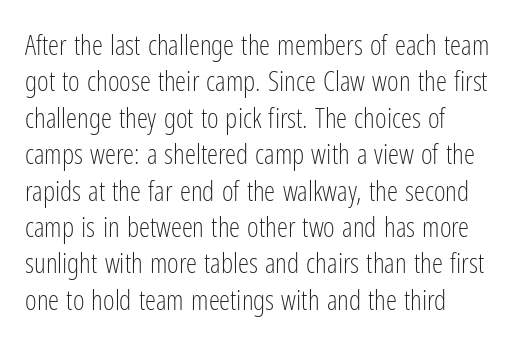
{"serif": "no", "italic": "no", "bold": "no", "weight": "light", "width": "condensed", "stroke_contrast": "low", "x_height": "medium", "monospaced": "no", "underline": "no", "line_spacing": "normal", "line_spacing_ratio": 1.3, "letter_spacing": "normal", "letter_spacing_em": 0.0, "glyph_px": 28}
